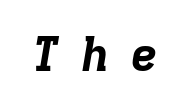
{"italic": "yes", "lean": "right", "slant_degrees": 9, "bold": "yes", "weight": "bold", "width": "normal", "stroke_contrast": "low", "x_height": "medium", "monospaced": "yes", "underline": "no", "letter_spacing": "wide", "letter_spacing_em": 0.43, "glyph_px": 48}
